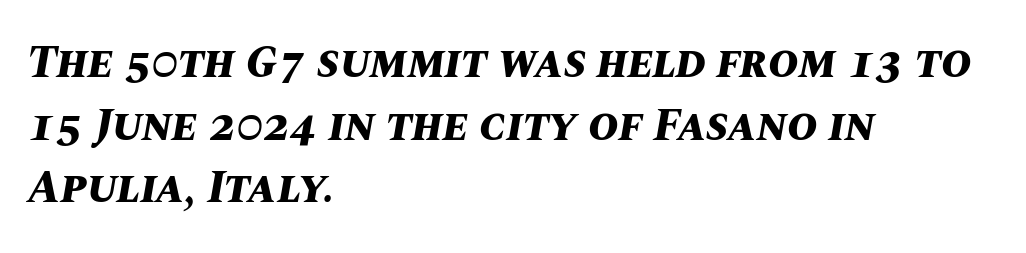
Q: Is the text bold? A: Yes.
Q: Is the text italic (slanted)? A: Yes, it leans right by about 10 degrees.
Q: Is the text underlined? A: No.
Q: How is the paragraph aligned? A: Left-aligned.
Q: Is the spacing between letters normal or unusually wide? A: Normal.
Q: Is the spacing between lines tight, normal or loose? A: Normal.
Q: Width (condensed, normal, or wide)? A: Normal.
Q: Stroke contrast? A: Medium.
Q: x-height? A: Large.
Q: Monospaced? A: No.
